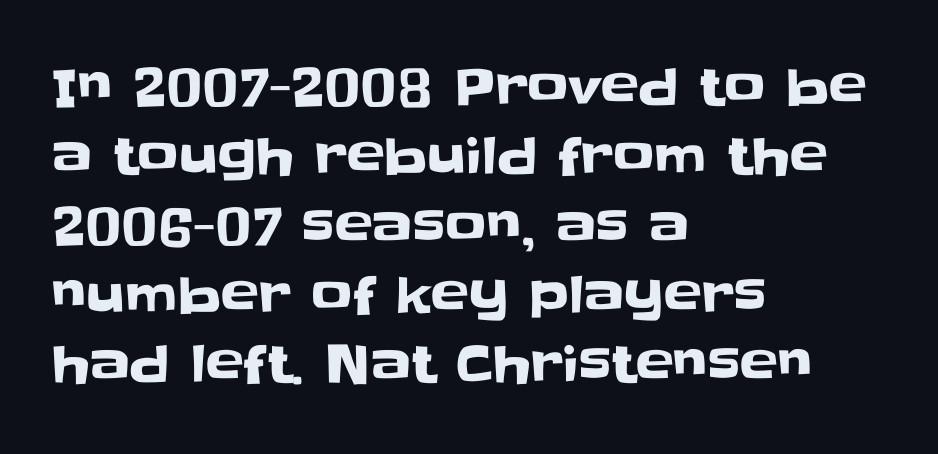
{"serif": "no", "italic": "no", "width": "normal", "stroke_contrast": "low", "x_height": "large", "monospaced": "no", "underline": "no", "align": "left", "line_spacing": "normal", "line_spacing_ratio": 1.36, "letter_spacing": "normal", "letter_spacing_em": 0.0, "glyph_px": 51}
